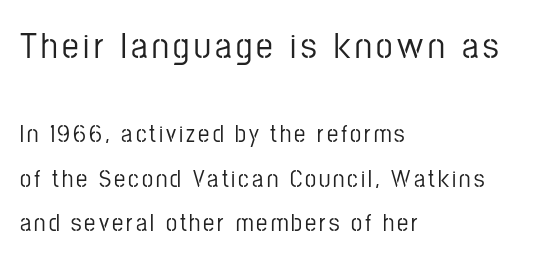
The image shows 37 px condensed sans-serif type, upright; set left-aligned, line spacing 1.79x, not underlined; the first (top) block is 1.48x larger; low stroke contrast and a medium x-height.
